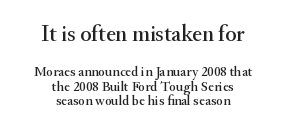
{"italic": "no", "underline": "no", "align": "center", "line_spacing": "tight", "line_spacing_ratio": 1.04, "letter_spacing": "normal", "letter_spacing_em": 0.0, "larger_block": "first", "size_ratio": 1.64, "glyph_px": 23}
